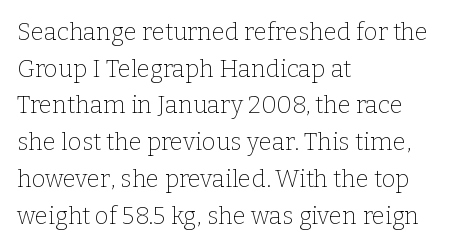
Standard letterfit; no display-style spreading of the glyphs. No chunkiness to these letters — they're not bold. This is roman type, the default non-slanted kind. Does the copy run flush right? No — it runs flush left.
